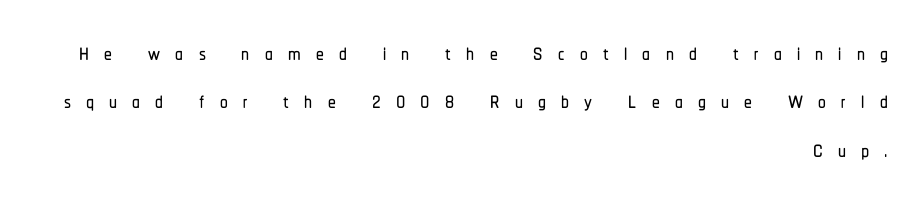
The type is letterspaced generously, with wide tracking. Notice how descenders clear the ascenders below comfortably — that's standard leading. The face used here is proportionally spaced, like ordinary book or web type. The setting favours the right margin, as signatures and pull-quotes sometimes do. The font's upright variant was chosen for this text. The face used here is a sans, in the tradition of grotesques and geometrics.
